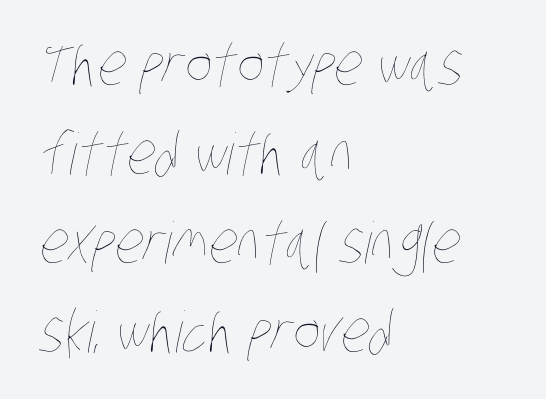
The image shows 57 px thin, condensed type; set left-aligned, normal line spacing (1.56x), normal letter spacing, not underlined; low stroke contrast and a large x-height.
